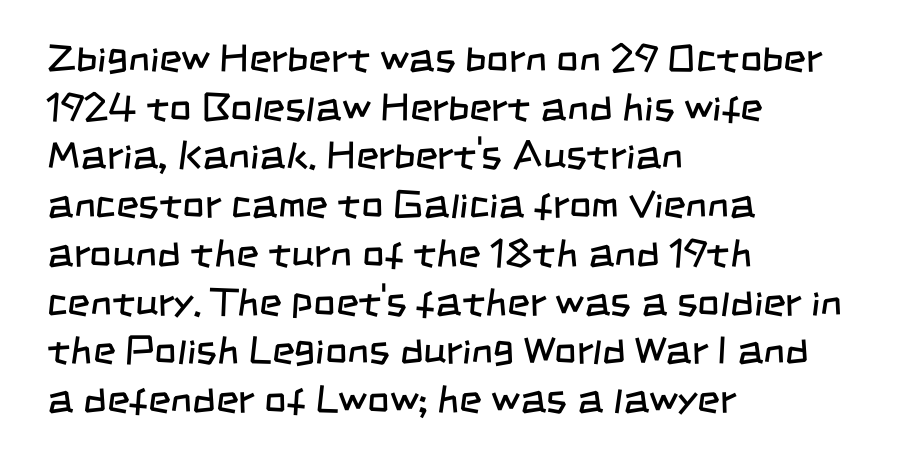
{"serif": "no", "bold": "no", "weight": "regular", "width": "condensed", "stroke_contrast": "low", "x_height": "large", "monospaced": "no", "underline": "no", "align": "left", "line_spacing": "normal", "line_spacing_ratio": 1.25, "letter_spacing": "normal", "letter_spacing_em": 0.0, "glyph_px": 39}
